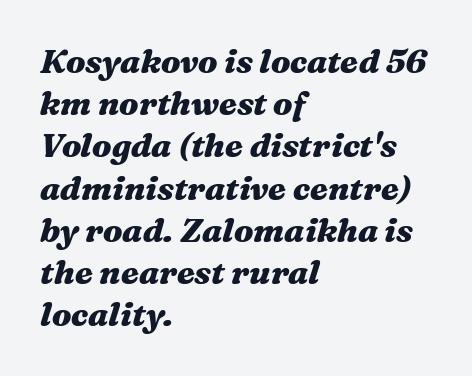
{"italic": "yes", "lean": "right", "slant_degrees": 16, "bold": "yes", "weight": "heavy", "width": "wide", "stroke_contrast": "medium", "x_height": "medium", "monospaced": "no", "underline": "no", "align": "left", "line_spacing": "normal", "line_spacing_ratio": 1.28, "letter_spacing": "normal", "letter_spacing_em": 0.0, "glyph_px": 33}
